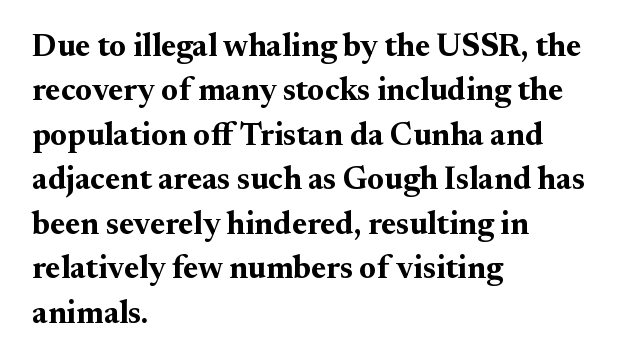
Nobody touched the tracking dial on this one. Observe the serifs anchoring each vertical stroke in this sample. Only glyphs here, with clear space below each row. Visually the block forms a straight wall on the left and a jagged coastline on the right.
